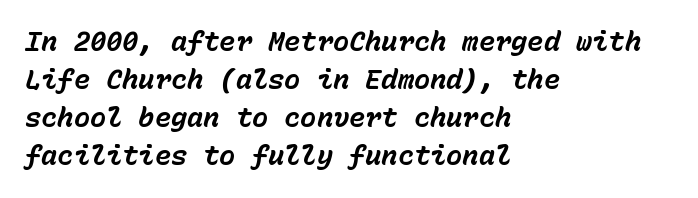
Q: Is the text bold? A: Yes.
Q: Is the text italic (slanted)? A: Yes, it leans right by about 15 degrees.
Q: Is the text underlined? A: No.
Q: How is the paragraph aligned? A: Left-aligned.
Q: Is the spacing between letters normal or unusually wide? A: Normal.
Q: Is the spacing between lines tight, normal or loose? A: Normal.
